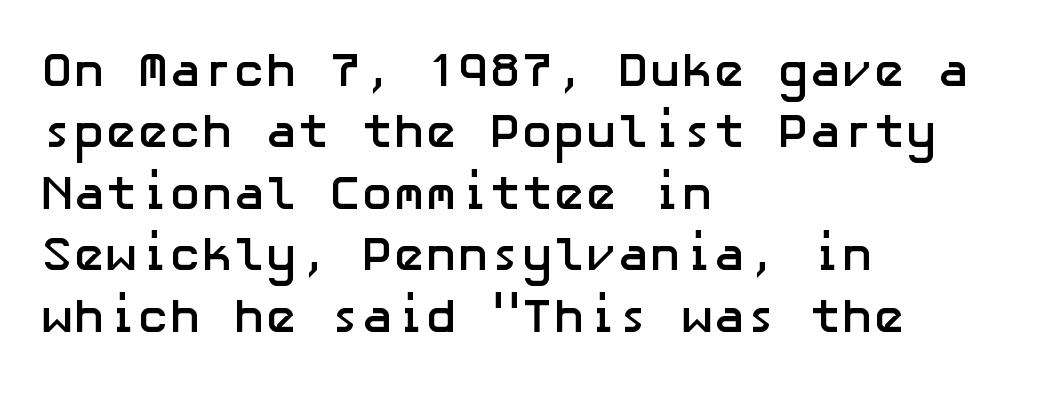
{"serif": "no", "italic": "no", "bold": "yes", "weight": "semibold", "width": "normal", "stroke_contrast": "low", "x_height": "medium", "underline": "no", "align": "left", "line_spacing": "normal", "line_spacing_ratio": 1.28, "letter_spacing": "normal", "letter_spacing_em": 0.0, "glyph_px": 48}
